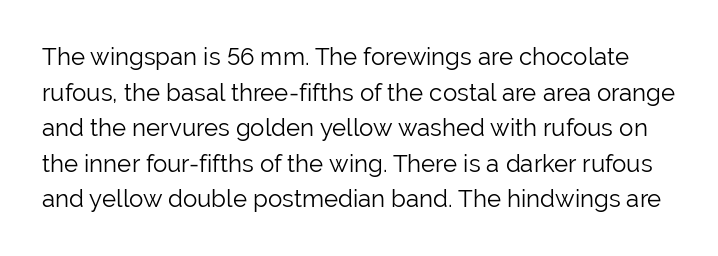
This is the regular roman posture of the typeface. Is this a heavy cut? Hardly; it is regular or lighter. Students, observe: this is what conventionally led text looks like. Letters rest on an invisible, unmarked baseline.
